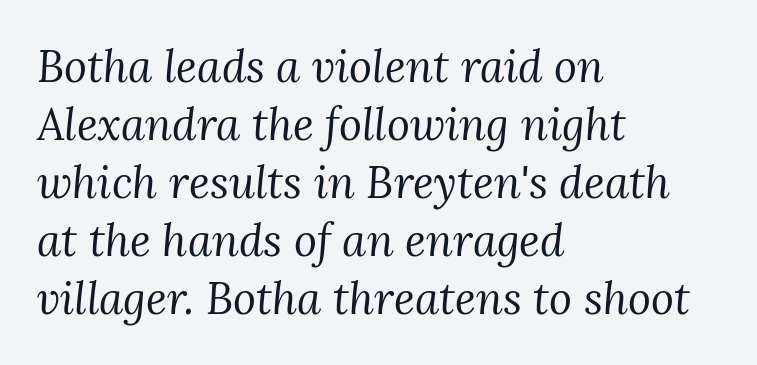
Q: Is the text bold? A: No.
Q: Is the text italic (slanted)? A: Yes, it leans right by about 3 degrees.
Q: Is the typeface a serif or a sans-serif typeface? A: Serif.
Q: Is the text underlined? A: No.
Q: How is the paragraph aligned? A: Left-aligned.
Q: Is the spacing between letters normal or unusually wide? A: Normal.
Q: Is the spacing between lines tight, normal or loose? A: Normal.
Q: Width (condensed, normal, or wide)? A: Normal.
Q: Stroke contrast? A: Medium.
Q: x-height? A: Medium.
Q: Monospaced? A: No.
